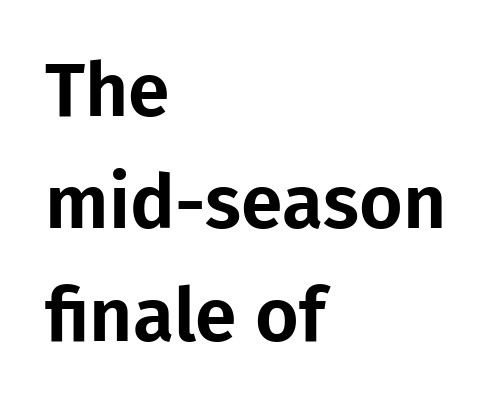
The image shows 75 px sans-serif type, upright; set left-aligned, normal line spacing (1.5x), normal letter spacing, not underlined; low stroke contrast and a medium x-height.
